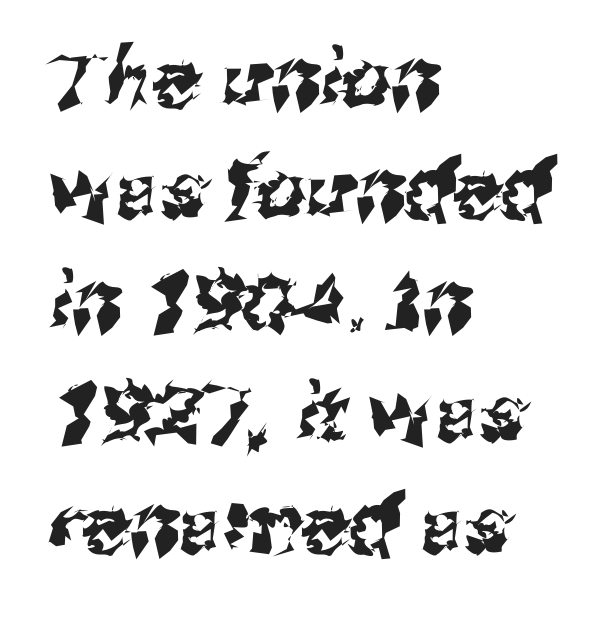
Q: Is the typeface a serif or a sans-serif typeface? A: Sans-serif.
Q: Is the text underlined? A: No.
Q: How is the paragraph aligned? A: Left-aligned.
Q: Is the spacing between letters normal or unusually wide? A: Normal.
Q: Is the spacing between lines tight, normal or loose? A: Normal.
Q: Width (condensed, normal, or wide)? A: Normal.
Q: Stroke contrast? A: Medium.
Q: x-height? A: Medium.
Q: Monospaced? A: No.
